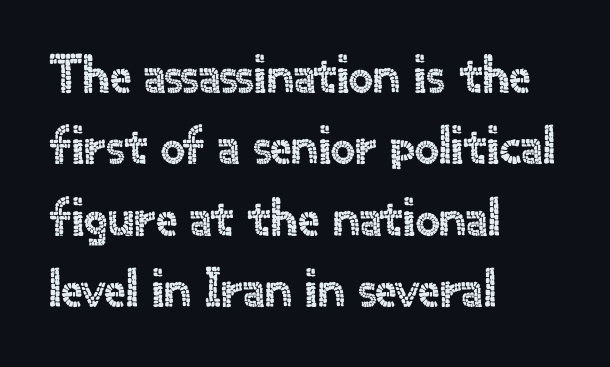
Q: Is the text italic (slanted)? A: No, it is upright.
Q: Is the typeface a serif or a sans-serif typeface? A: Sans-serif.
Q: Is the text underlined? A: No.
Q: How is the paragraph aligned? A: Left-aligned.
Q: Is the spacing between letters normal or unusually wide? A: Normal.
Q: Is the spacing between lines tight, normal or loose? A: Normal.
Q: Width (condensed, normal, or wide)? A: Normal.
Q: x-height? A: Small.
Q: Monospaced? A: No.
